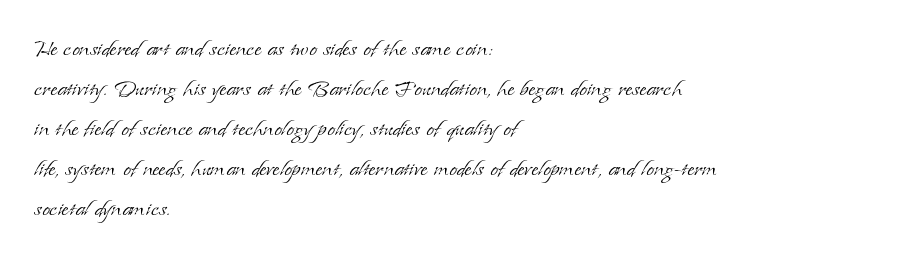
{"serif": "yes", "bold": "no", "weight": "light", "width": "normal", "stroke_contrast": "low", "x_height": "small", "monospaced": "no", "underline": "no", "align": "left", "line_spacing": "normal", "line_spacing_ratio": 1.43, "letter_spacing": "normal", "letter_spacing_em": 0.0, "glyph_px": 28}
